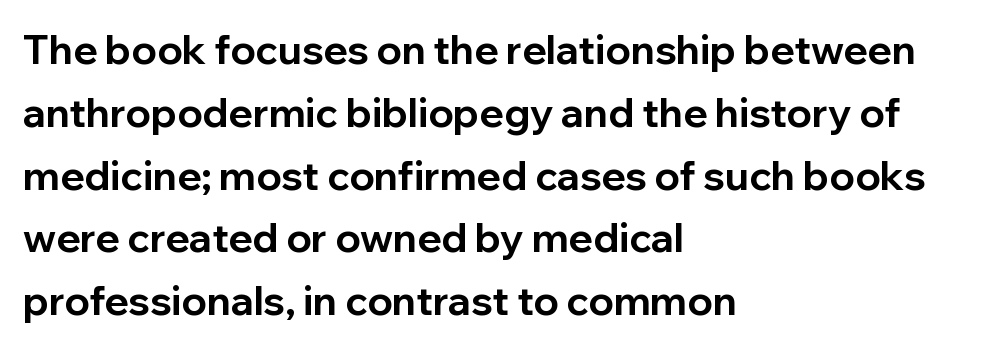
The image shows 40 px bold sans-serif type, upright; set left-aligned, normal line spacing (1.57x), normal letter spacing, not underlined; low stroke contrast and a medium x-height.
